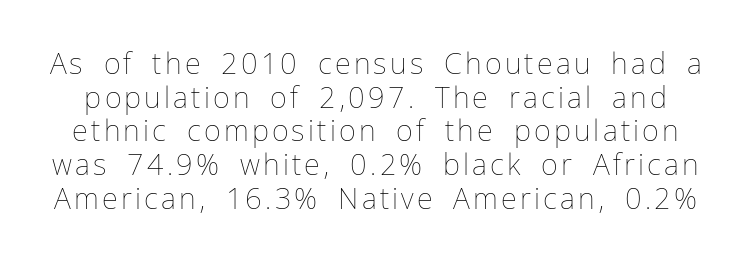
{"italic": "no", "bold": "no", "weight": "thin", "width": "normal", "stroke_contrast": "low", "x_height": "medium", "monospaced": "no", "underline": "no", "line_spacing_ratio": 1.16, "glyph_px": 29}
